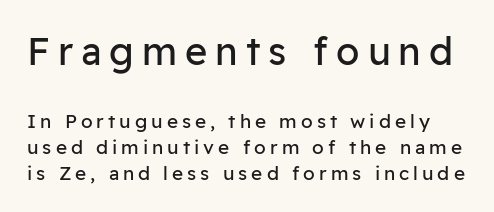
Q: Is the text bold? A: No.
Q: Is the text italic (slanted)? A: No, it is upright.
Q: Is the typeface a serif or a sans-serif typeface? A: Sans-serif.
Q: Is the text underlined? A: No.
Q: Is the spacing between letters normal or unusually wide? A: Unusually wide.
Q: Is the spacing between lines tight, normal or loose? A: Normal.
Q: Which block of text is set in a larger size, the first (top) or the second (bottom)? A: The first (top) one.
Q: Width (condensed, normal, or wide)? A: Normal.
Q: Stroke contrast? A: Low.
Q: x-height? A: Medium.
Q: Monospaced? A: No.
